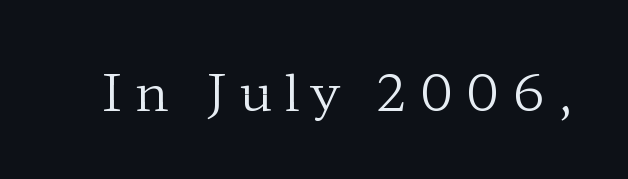
The image shows 50 px regular-weight, wide serif type, upright; set unusually wide letter spacing (+0.26 em), not underlined; low stroke contrast and a medium x-height.
